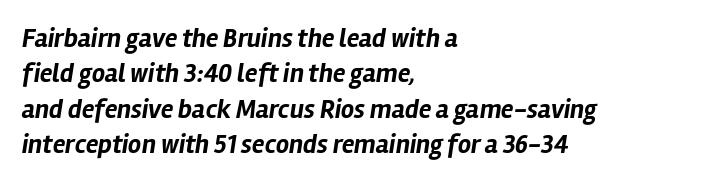
{"italic": "yes", "lean": "right", "slant_degrees": 12, "bold": "yes", "underline": "no", "align": "left", "line_spacing": "normal", "line_spacing_ratio": 1.36, "letter_spacing": "normal", "letter_spacing_em": 0.0, "glyph_px": 26}
